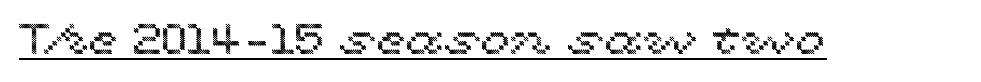
Q: Is the text italic (slanted)? A: Yes.
Q: Is the text underlined? A: Yes.
Q: Is the spacing between letters normal or unusually wide? A: Normal.
Q: Width (condensed, normal, or wide)? A: Wide.
Q: x-height? A: Medium.
Q: Monospaced? A: No.
